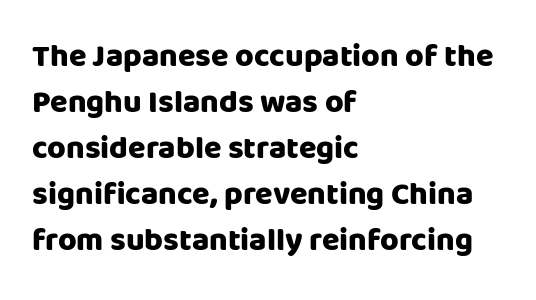
The image shows 32 px heavy sans-serif type, upright; set left-aligned, normal line spacing (1.44x), normal letter spacing, not underlined; low stroke contrast and a large x-height.
